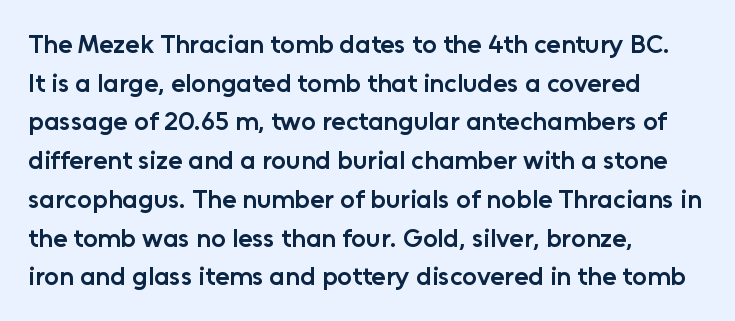
Q: Is the text bold? A: Semi-bold.
Q: Is the text italic (slanted)? A: No, it is upright.
Q: Is the text underlined? A: No.
Q: How is the paragraph aligned? A: Left-aligned.
Q: Is the spacing between letters normal or unusually wide? A: Normal.
Q: Is the spacing between lines tight, normal or loose? A: Normal.
